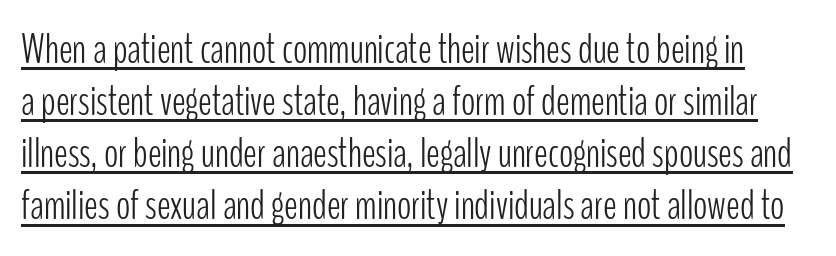
{"serif": "no", "italic": "no", "bold": "no", "weight": "light", "width": "condensed", "stroke_contrast": "low", "x_height": "medium", "monospaced": "no", "underline": "yes", "line_spacing_ratio": 1.24, "letter_spacing": "normal", "letter_spacing_em": 0.0, "glyph_px": 42}
